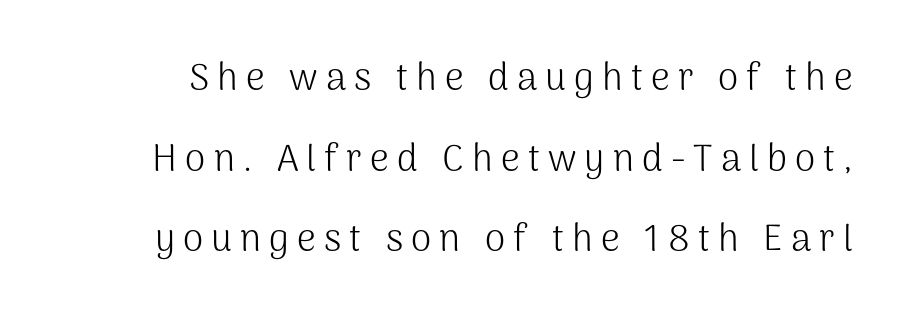
Q: Is the text bold? A: No.
Q: Is the text italic (slanted)? A: No, it is upright.
Q: Is the typeface a serif or a sans-serif typeface? A: Sans-serif.
Q: Is the text underlined? A: No.
Q: Is the spacing between letters normal or unusually wide? A: Unusually wide.
Q: Is the spacing between lines tight, normal or loose? A: Loose.
Q: Width (condensed, normal, or wide)? A: Normal.
Q: Stroke contrast? A: Medium.
Q: x-height? A: Medium.
Q: Monospaced? A: No.
